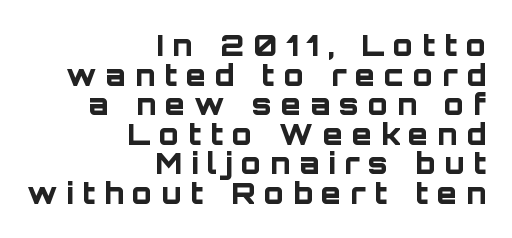
The image shows 29 px bold sans-serif type, upright; set right-aligned, tight line spacing (1.02x), unusually wide letter spacing (+0.31 em), not underlined; low stroke contrast and a large x-height.
